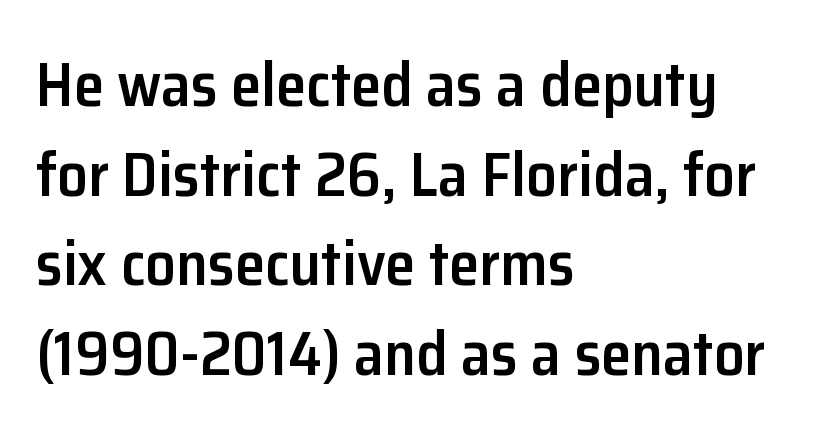
The image shows 61 px semibold sans-serif type, upright; set left-aligned, normal line spacing (1.47x), normal letter spacing, not underlined; low stroke contrast and a medium x-height.
